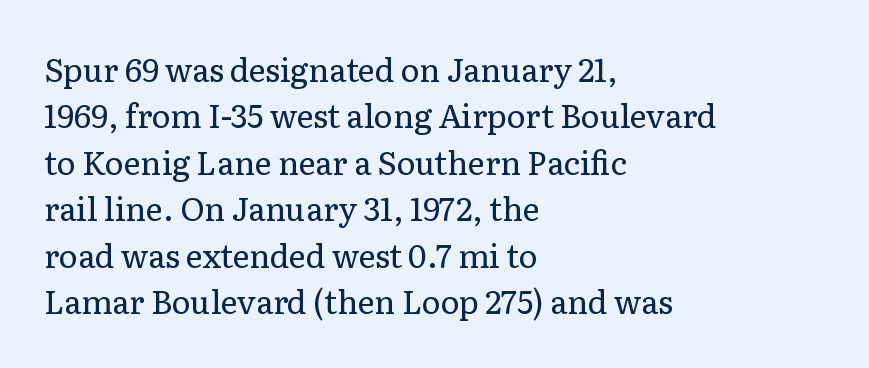
Q: Is the text bold? A: No.
Q: Is the text italic (slanted)? A: No, it is upright.
Q: Is the typeface a serif or a sans-serif typeface? A: Serif.
Q: Is the text underlined? A: No.
Q: How is the paragraph aligned? A: Left-aligned.
Q: Is the spacing between letters normal or unusually wide? A: Normal.
Q: Is the spacing between lines tight, normal or loose? A: Normal.
Q: Width (condensed, normal, or wide)? A: Normal.
Q: Stroke contrast? A: Low.
Q: x-height? A: Medium.
Q: Monospaced? A: No.
